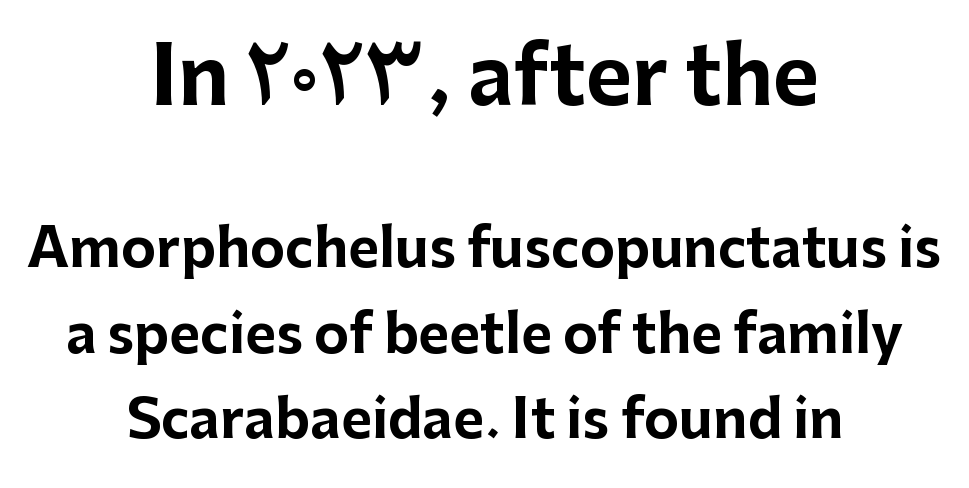
Think of a printed novel: that variable character pitch is what you see here. A typesetter would mark this as roman, not italic. The area under the type is left untouched. Size hierarchy here favors the leading block over the trailing one.
